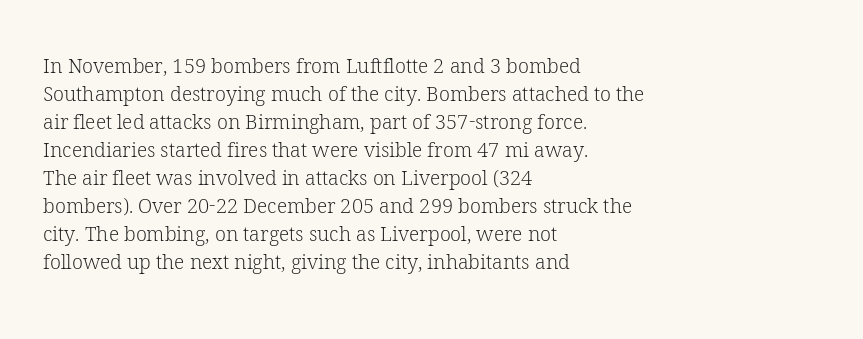
{"italic": "no", "bold": "no", "underline": "no", "align": "left", "line_spacing": "normal", "line_spacing_ratio": 1.4, "letter_spacing": "normal", "letter_spacing_em": 0.0, "glyph_px": 20}
